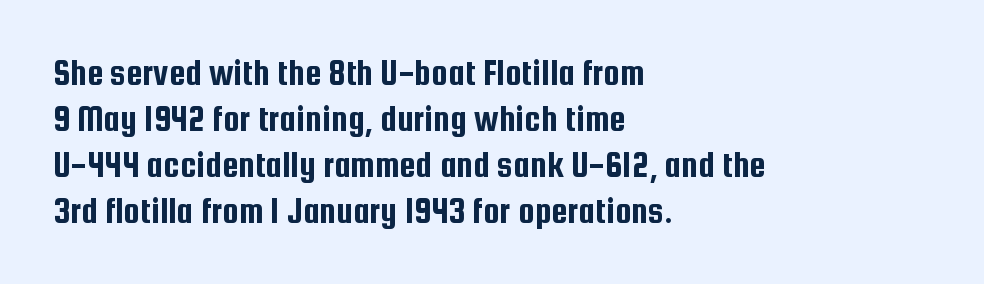
The passage shown is typeset with a sans-serif family. Spacing verdict: proportional, widths tailored to each character. Rule under the text: the space is simply empty. The type sits square on the baseline with zero lean.
